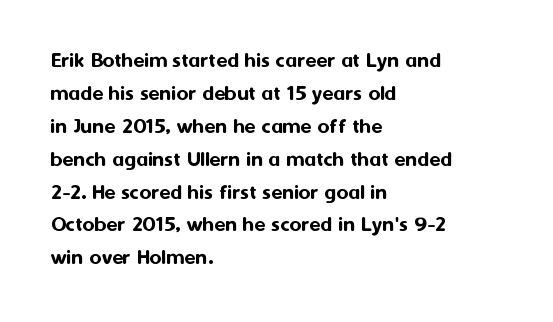
Q: Is the text italic (slanted)? A: No, it is upright.
Q: Is the text underlined? A: No.
Q: How is the paragraph aligned? A: Left-aligned.
Q: Is the spacing between letters normal or unusually wide? A: Normal.
Q: Is the spacing between lines tight, normal or loose? A: Normal.
